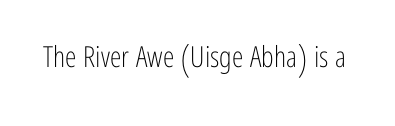
Do the characters align in a grid? No, the font is proportional. The specimen reads as upright at a glance. The tracking reads as untouched default to a designer's eye. Serifs: no, the terminals of the letterforms are clean. Stems and bowls with no extra thickness — not bold.
